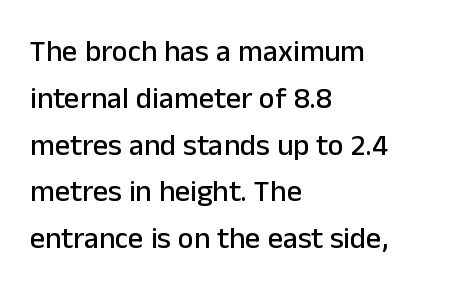
{"serif": "no", "italic": "no", "width": "normal", "stroke_contrast": "low", "x_height": "medium", "monospaced": "no", "underline": "no", "align": "left", "line_spacing": "normal", "line_spacing_ratio": 1.56, "letter_spacing": "normal", "letter_spacing_em": 0.0, "glyph_px": 30}
